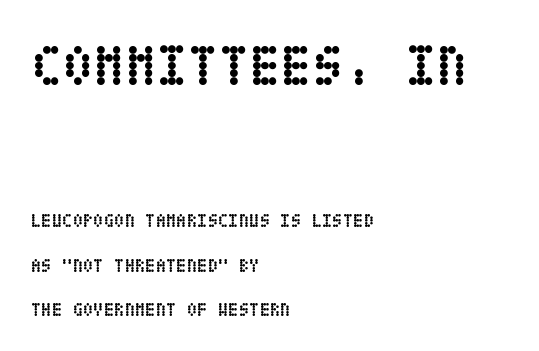
{"italic": "no", "bold": "yes", "weight": "semibold", "width": "condensed", "stroke_contrast": "low", "x_height": "large", "underline": "no", "align": "left", "line_spacing": "loose", "line_spacing_ratio": 2.33, "letter_spacing": "normal", "letter_spacing_em": 0.0, "larger_block": "first", "size_ratio": 3.0, "glyph_px": 57}
